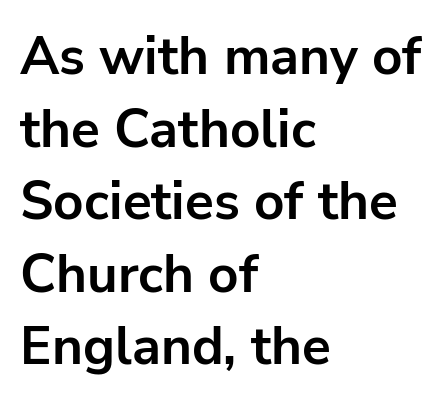
The image shows 53 px bold sans-serif type, upright; set left-aligned, normal line spacing (1.37x), normal letter spacing, not underlined; low stroke contrast and a medium x-height.
